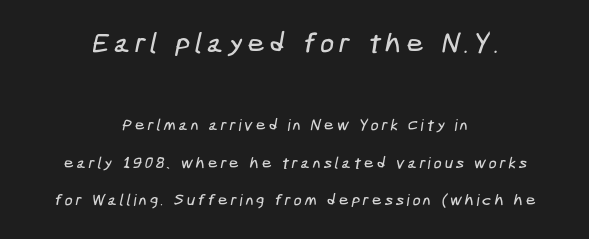
Does the leading feel generous? Absolutely, it's lavish. These lines are centered, leaving both edges ragged. Caption: upper text group enlarged, lower text group reduced. The characters display no serif detailing; their extremities are plain. No word sits above an underline.
